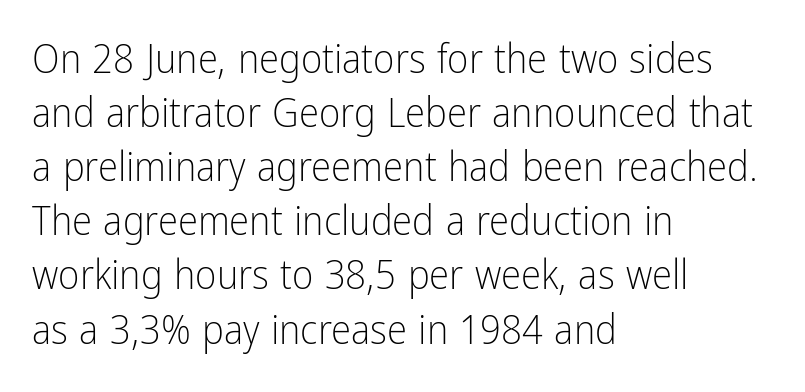
Q: Is the text bold? A: No.
Q: Is the text italic (slanted)? A: No, it is upright.
Q: Is the typeface a serif or a sans-serif typeface? A: Sans-serif.
Q: Is the text underlined? A: No.
Q: How is the paragraph aligned? A: Left-aligned.
Q: Is the spacing between letters normal or unusually wide? A: Normal.
Q: Is the spacing between lines tight, normal or loose? A: Normal.
Q: Width (condensed, normal, or wide)? A: Condensed.
Q: Stroke contrast? A: Low.
Q: x-height? A: Medium.
Q: Monospaced? A: No.
